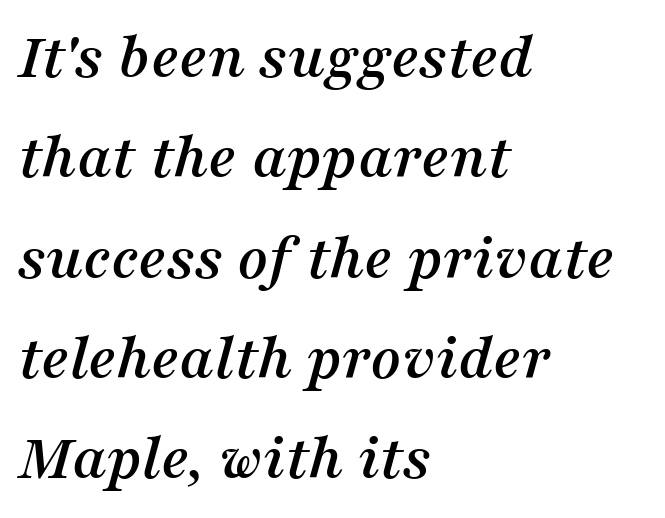
The rendering anchors every line to the left-hand side. Here the designer chose a conventional face with non-uniform glyph widths. The passage shown leans; its letterforms are oblique. The glyphs in this specimen are seriffed. Bare-footed words on every line. What's the leading like? Ordinary, nothing unusual.
